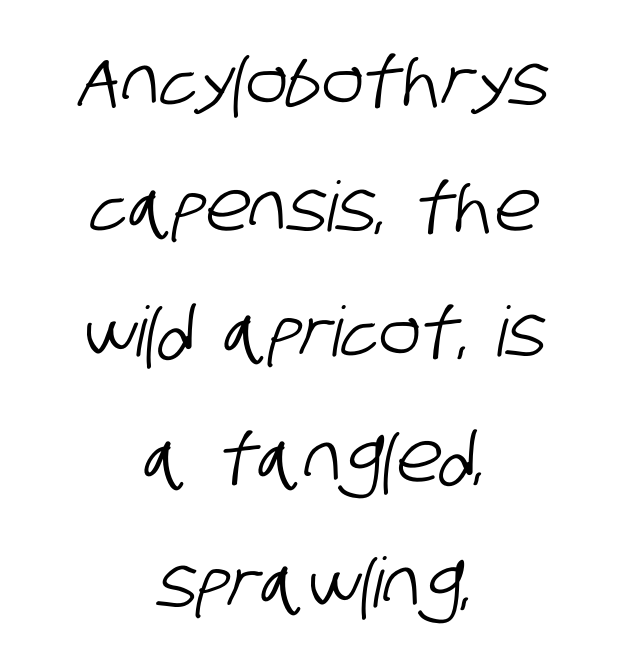
{"serif": "no", "width": "condensed", "stroke_contrast": "low", "x_height": "large", "monospaced": "no", "underline": "no", "align": "center", "line_spacing_ratio": 1.82, "letter_spacing": "normal", "letter_spacing_em": 0.0, "glyph_px": 69}
